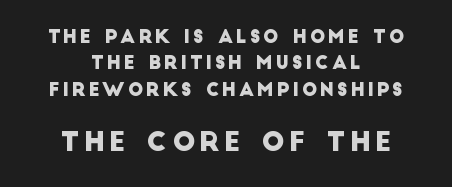
The image shows 27 px text type; set centered, normal line spacing (1.47x), not underlined; the second (bottom) block is 1.5x larger.
